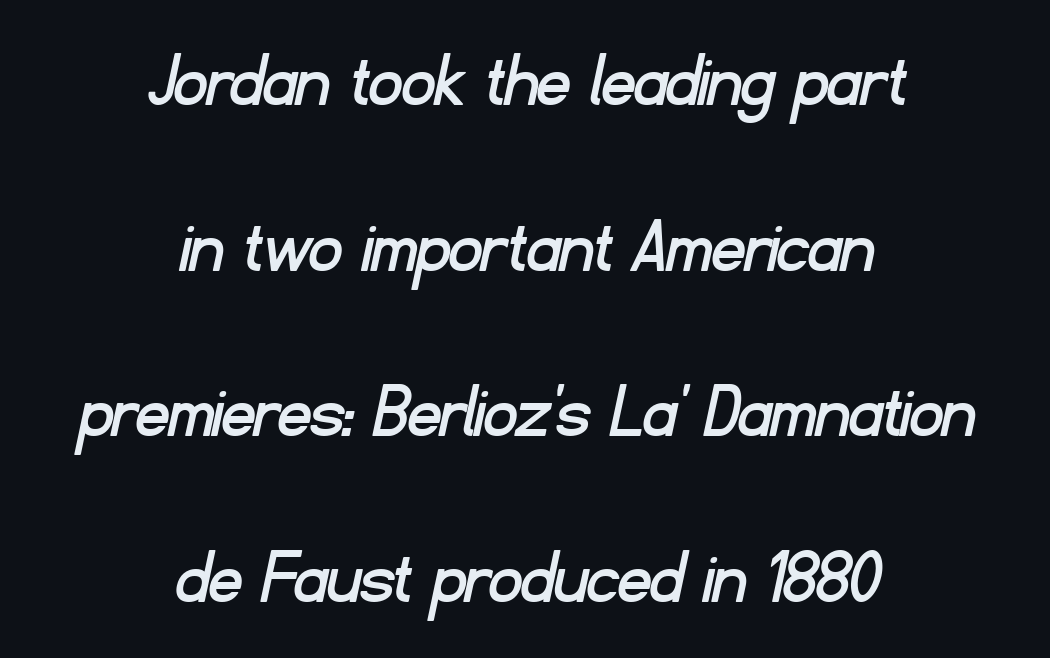
{"serif": "no", "width": "normal", "stroke_contrast": "low", "x_height": "small", "monospaced": "no", "underline": "no", "align": "center", "line_spacing": "loose", "line_spacing_ratio": 2.07, "letter_spacing": "normal", "letter_spacing_em": 0.0, "glyph_px": 80}
